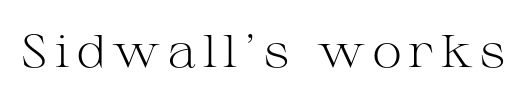
Q: Is the text bold? A: No.
Q: Is the text italic (slanted)? A: No, it is upright.
Q: Is the typeface a serif or a sans-serif typeface? A: Serif.
Q: Is the text underlined? A: No.
Q: Width (condensed, normal, or wide)? A: Wide.
Q: Stroke contrast? A: Medium.
Q: x-height? A: Medium.
Q: Monospaced? A: No.
